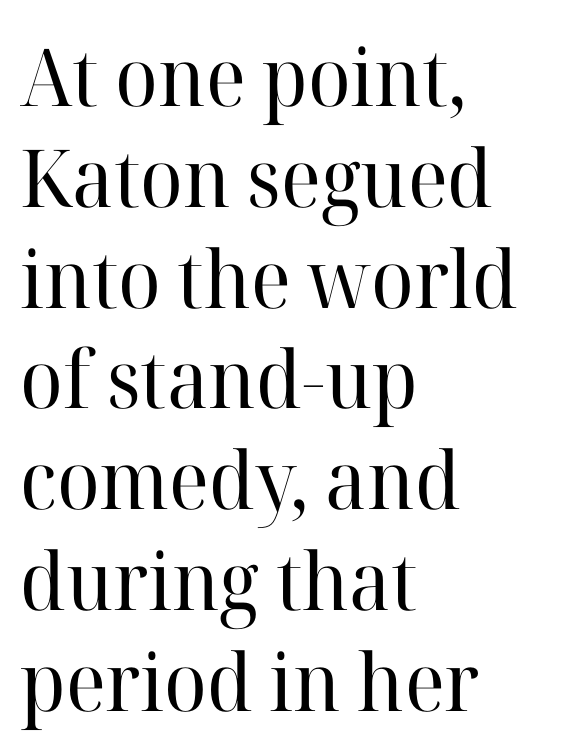
{"serif": "yes", "italic": "no", "bold": "no", "weight": "regular", "width": "normal", "stroke_contrast": "high", "x_height": "medium", "monospaced": "no", "underline": "no", "align": "left", "line_spacing": "normal", "line_spacing_ratio": 1.26, "letter_spacing": "normal", "letter_spacing_em": 0.0, "glyph_px": 80}
